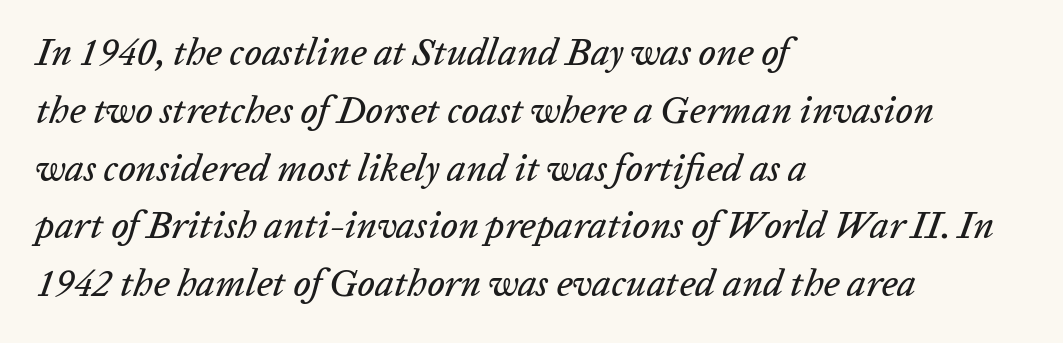
{"italic": "yes", "lean": "right", "slant_degrees": 20, "width": "normal", "stroke_contrast": "low", "x_height": "medium", "monospaced": "no", "underline": "no", "align": "left", "line_spacing": "normal", "line_spacing_ratio": 1.52, "letter_spacing": "normal", "letter_spacing_em": 0.0, "glyph_px": 38}
